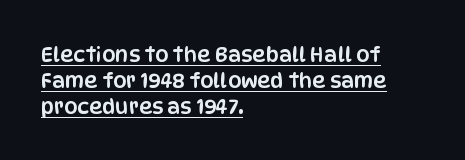
The image shows 21 px text type, upright; set left-aligned, line spacing 1.23x, normal letter spacing, underlined.
